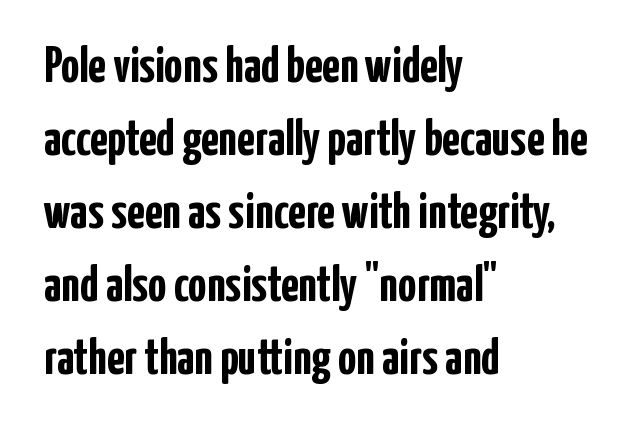
The image shows 51 px semibold, condensed sans-serif type, upright; set left-aligned, normal line spacing (1.43x), normal letter spacing, not underlined; low stroke contrast and a medium x-height.
